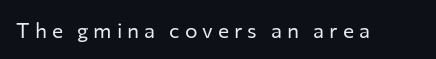
The image shows 21 px text type, upright; set unusually wide letter spacing (+0.24 em), not underlined.
